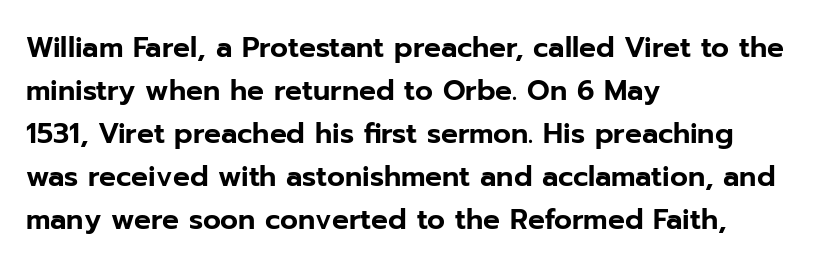
Vertically, the passage feels balanced, rows spaced as you'd expect. What kind of face is this? One without serifs — a sans. Here the designer chose a conventional face with non-uniform glyph widths. Look at the tracking — it's just the regular setting, nothing added. Designer's note — italics off, roman on.
